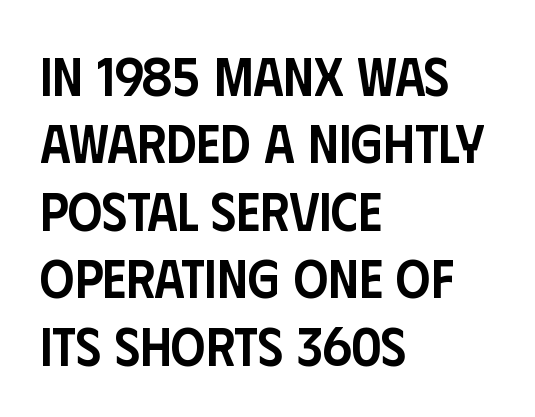
Q: Is the text bold? A: Semi-bold.
Q: Is the text italic (slanted)? A: No, it is upright.
Q: Is the typeface a serif or a sans-serif typeface? A: Sans-serif.
Q: Is the text underlined? A: No.
Q: How is the paragraph aligned? A: Left-aligned.
Q: Is the spacing between letters normal or unusually wide? A: Normal.
Q: Is the spacing between lines tight, normal or loose? A: Normal.
Q: Width (condensed, normal, or wide)? A: Condensed.
Q: Stroke contrast? A: Low.
Q: x-height? A: Large.
Q: Monospaced? A: No.
